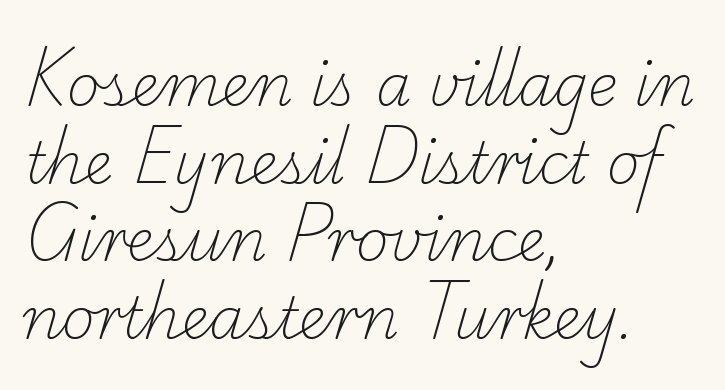
The image shows 57 px light serif type; set left-aligned, normal line spacing (1.36x), normal letter spacing, not underlined; low stroke contrast and a small x-height.
